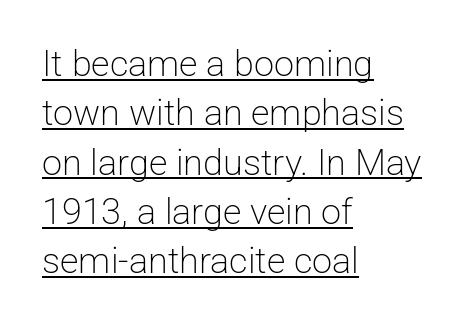
Q: Is the text bold? A: No.
Q: Is the text italic (slanted)? A: No, it is upright.
Q: Is the typeface a serif or a sans-serif typeface? A: Sans-serif.
Q: Is the text underlined? A: Yes.
Q: How is the paragraph aligned? A: Left-aligned.
Q: Is the spacing between letters normal or unusually wide? A: Normal.
Q: Is the spacing between lines tight, normal or loose? A: Normal.
Q: Width (condensed, normal, or wide)? A: Normal.
Q: Stroke contrast? A: Low.
Q: x-height? A: Medium.
Q: Monospaced? A: No.
